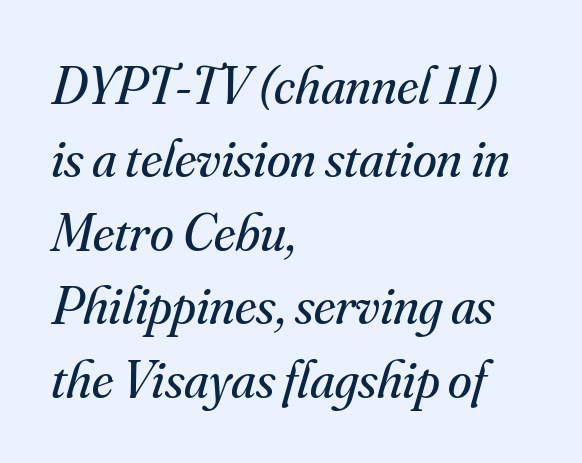
{"serif": "yes", "italic": "yes", "lean": "right", "slant_degrees": 16, "bold": "no", "weight": "regular", "width": "normal", "stroke_contrast": "medium", "x_height": "small", "monospaced": "no", "underline": "no", "align": "left", "line_spacing": "normal", "line_spacing_ratio": 1.36, "letter_spacing": "normal", "letter_spacing_em": 0.0, "glyph_px": 54}
